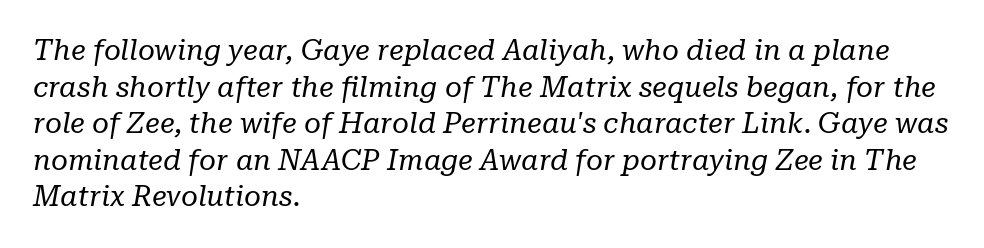
Spacing between characters is what you'd get straight out of the box. The lines sit at an ordinary, default distance from one another. This is oblique type, the kind used for emphasis or titles. These lines stack with their left ends in a neat column.
